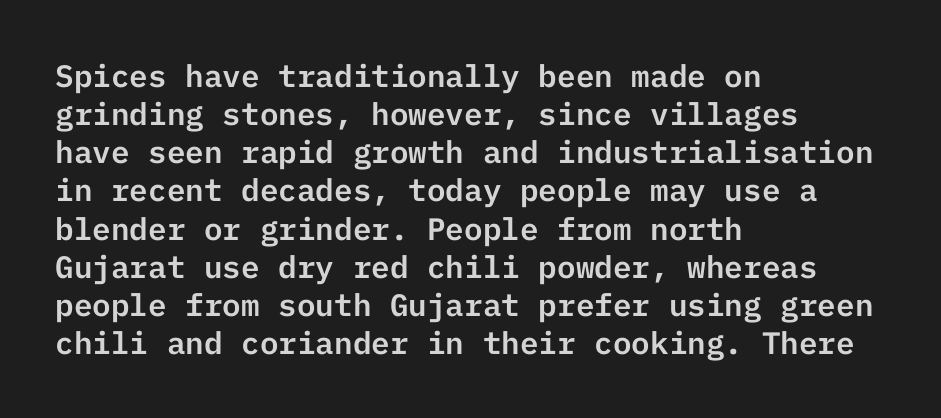
The image shows 31 px sans-serif type, upright; set left-aligned, line spacing 1.23x, normal letter spacing, not underlined; low stroke contrast and a medium x-height.
